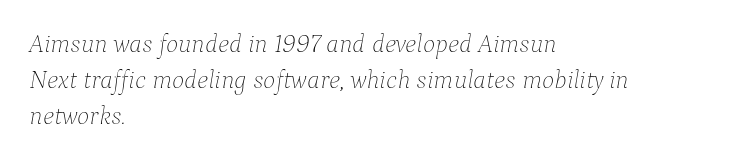
Each row of text sits above clean, open space. The typesetting does not lean heavy: it is not bold. The space between consecutive lines is moderate. You can tell it's italic because the verticals aren't actually vertical. Where is the straight margin? On the left. Compared with typical body copy, the letter spacing here is the same.
